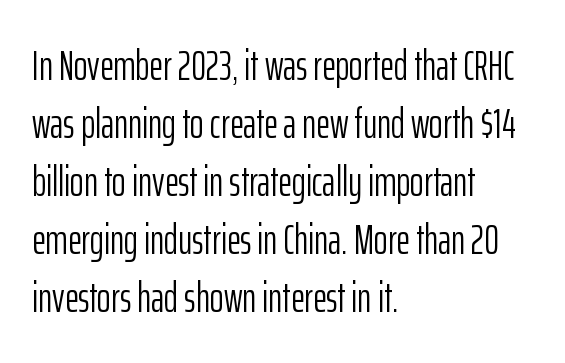
The image shows 42 px light, condensed sans-serif type, upright; set left-aligned, normal line spacing (1.38x), normal letter spacing, not underlined; low stroke contrast and a medium x-height.
